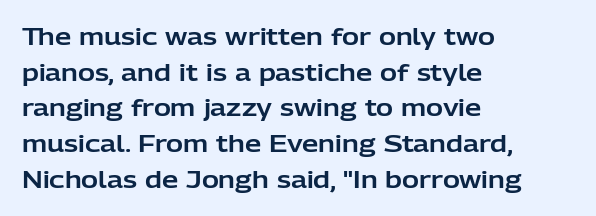
Q: Is the text italic (slanted)? A: No, it is upright.
Q: Is the text underlined? A: No.
Q: How is the paragraph aligned? A: Left-aligned.
Q: Is the spacing between letters normal or unusually wide? A: Normal.
Q: Is the spacing between lines tight, normal or loose? A: Normal.
